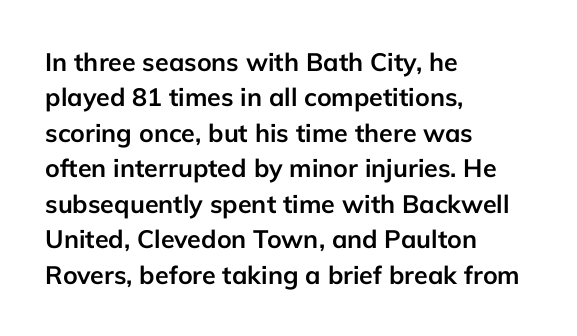
{"italic": "no", "bold": "yes", "underline": "no", "align": "left", "line_spacing": "normal", "line_spacing_ratio": 1.42, "letter_spacing": "normal", "letter_spacing_em": 0.0, "glyph_px": 25}
